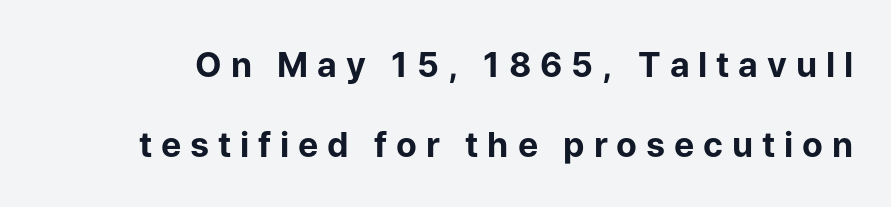
Q: Is the text bold? A: Yes.
Q: Is the text italic (slanted)? A: No, it is upright.
Q: Is the typeface a serif or a sans-serif typeface? A: Sans-serif.
Q: Is the text underlined? A: No.
Q: Is the spacing between letters normal or unusually wide? A: Unusually wide.
Q: Is the spacing between lines tight, normal or loose? A: Loose.
Q: Width (condensed, normal, or wide)? A: Normal.
Q: Stroke contrast? A: Low.
Q: x-height? A: Medium.
Q: Monospaced? A: No.
